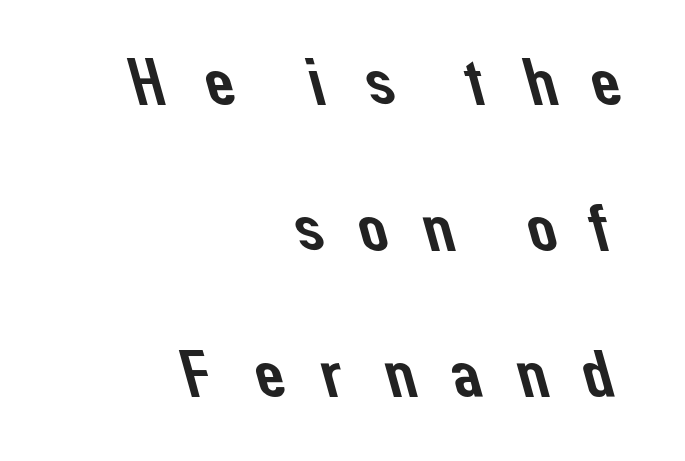
The image shows 67 px sans-serif type; set right-aligned, loose line spacing (2.18x), unusually wide letter spacing (+0.41 em), not underlined; low stroke contrast and a medium x-height.
